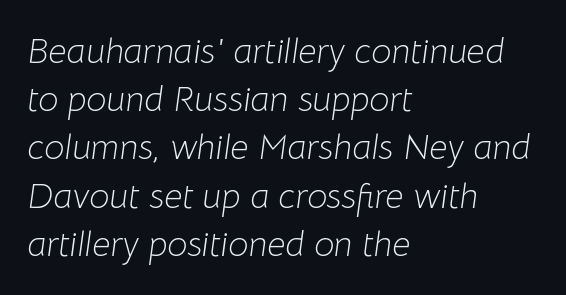
{"italic": "yes", "lean": "right", "slant_degrees": 8, "bold": "no", "weight": "light", "width": "normal", "stroke_contrast": "low", "x_height": "medium", "monospaced": "no", "underline": "no", "align": "left", "line_spacing": "normal", "line_spacing_ratio": 1.34, "letter_spacing": "normal", "letter_spacing_em": 0.0, "glyph_px": 36}
